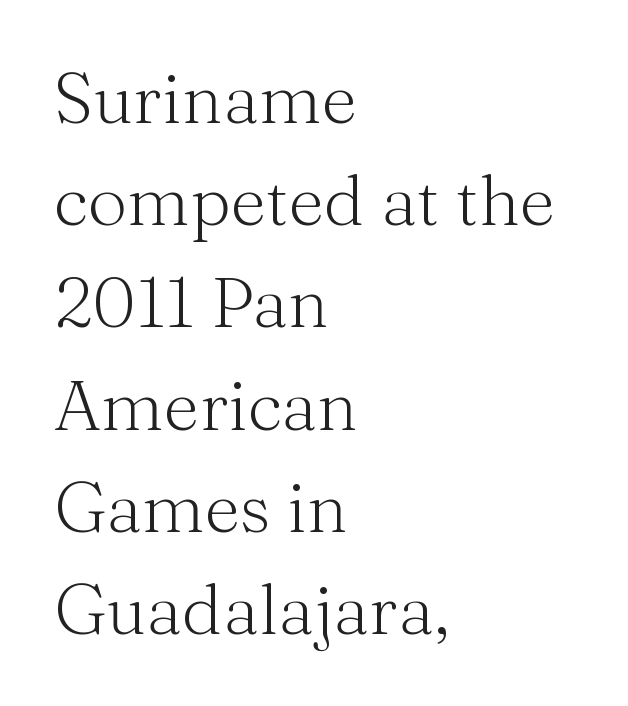
The image shows 70 px light serif type, upright; set left-aligned, normal line spacing (1.46x), normal letter spacing, not underlined; medium stroke contrast and a medium x-height.
